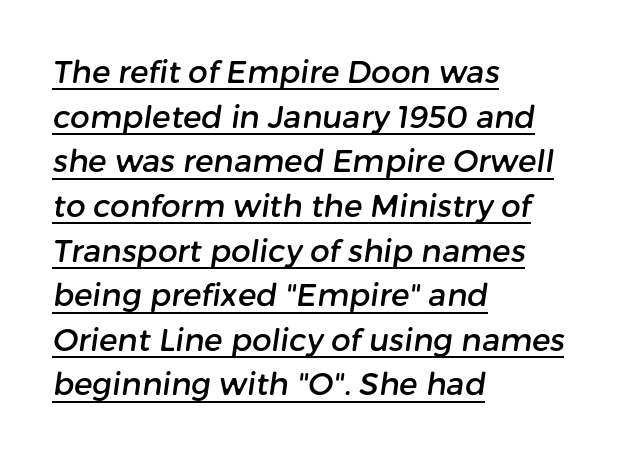
The image shows 31 px sans-serif type; set left-aligned, normal line spacing (1.44x), normal letter spacing, underlined; low stroke contrast and a medium x-height.
